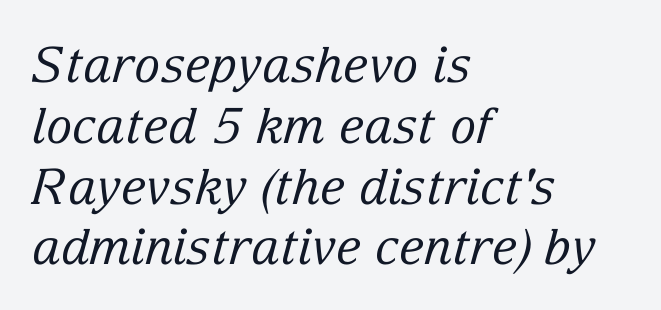
{"serif": "yes", "italic": "yes", "lean": "right", "slant_degrees": 15, "bold": "no", "weight": "regular", "width": "normal", "stroke_contrast": "low", "x_height": "medium", "monospaced": "no", "underline": "no", "align": "left", "line_spacing_ratio": 1.24, "letter_spacing": "normal", "letter_spacing_em": 0.0, "glyph_px": 49}
